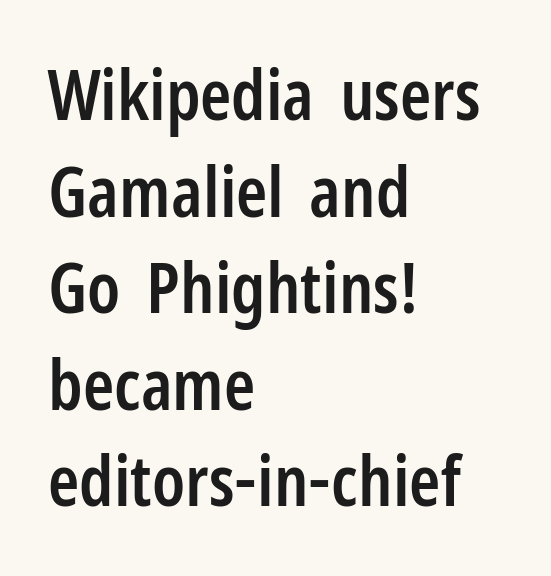
The image shows 71 px semibold, condensed sans-serif type, upright; set left-aligned, normal line spacing (1.36x), normal letter spacing, not underlined; low stroke contrast and a medium x-height.
